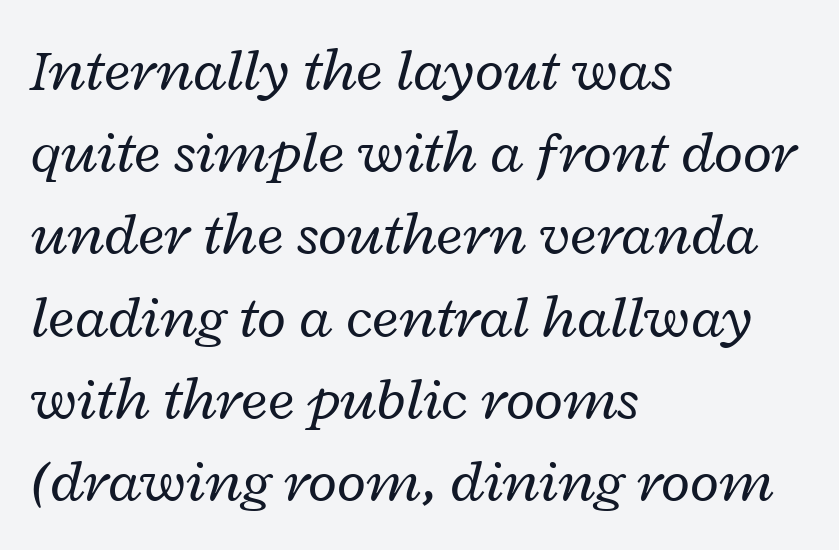
{"italic": "yes", "lean": "right", "slant_degrees": 12, "bold": "no", "weight": "regular", "width": "wide", "stroke_contrast": "low", "x_height": "medium", "monospaced": "no", "underline": "no", "align": "left", "line_spacing": "normal", "line_spacing_ratio": 1.37, "letter_spacing": "normal", "letter_spacing_em": 0.0, "glyph_px": 60}
